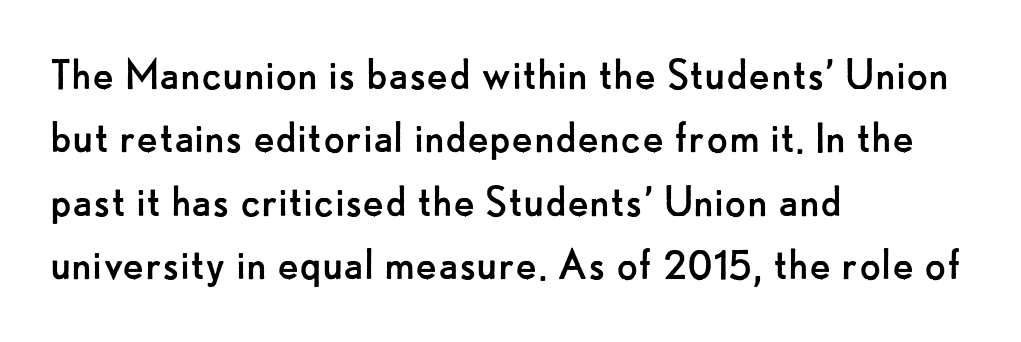
{"serif": "no", "italic": "no", "bold": "no", "weight": "regular", "width": "normal", "stroke_contrast": "low", "x_height": "small", "monospaced": "no", "underline": "no", "align": "left", "line_spacing": "normal", "line_spacing_ratio": 1.27, "letter_spacing": "normal", "letter_spacing_em": 0.0, "glyph_px": 50}
